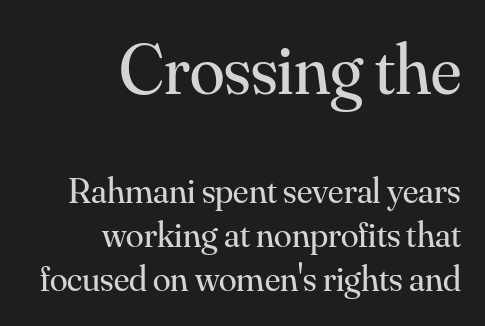
Q: Is the text bold? A: No.
Q: Is the text italic (slanted)? A: No, it is upright.
Q: Is the typeface a serif or a sans-serif typeface? A: Serif.
Q: Is the text underlined? A: No.
Q: How is the paragraph aligned? A: Right-aligned.
Q: Is the spacing between letters normal or unusually wide? A: Normal.
Q: Which block of text is set in a larger size, the first (top) or the second (bottom)? A: The first (top) one.
Q: Width (condensed, normal, or wide)? A: Normal.
Q: Stroke contrast? A: Medium.
Q: x-height? A: Small.
Q: Monospaced? A: No.
